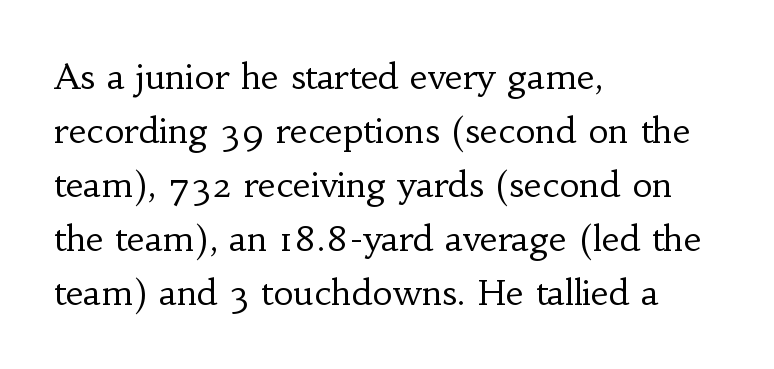
Evenly set lines give the paragraph a standard silhouette. In terms of letterform style, serifs are clearly present. This rendering leaves character spacing at its baseline value. The lines in this sample share a left origin and differ only in where they stop.
